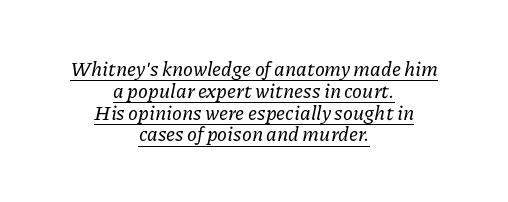
{"italic": "yes", "lean": "right", "slant_degrees": 11, "underline": "yes", "align": "center", "line_spacing": "tight", "line_spacing_ratio": 1.09, "letter_spacing": "normal", "letter_spacing_em": 0.0, "glyph_px": 20}
